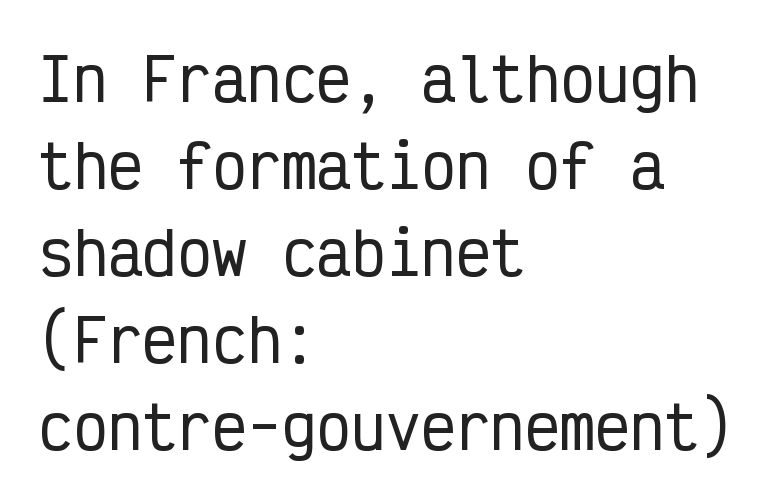
The specimen reads as upright at a glance. Bare-footed words on every line. The letters march in equal steps, a hallmark of fixed-pitch type. The type family on display is of the sans-serif kind.
